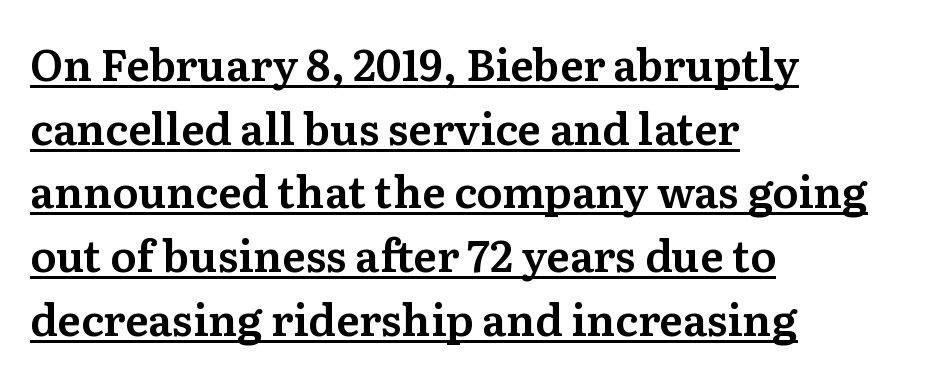
Q: Is the text italic (slanted)? A: No, it is upright.
Q: Is the typeface a serif or a sans-serif typeface? A: Serif.
Q: Is the text underlined? A: Yes.
Q: How is the paragraph aligned? A: Left-aligned.
Q: Is the spacing between letters normal or unusually wide? A: Normal.
Q: Is the spacing between lines tight, normal or loose? A: Normal.
Q: Width (condensed, normal, or wide)? A: Normal.
Q: Stroke contrast? A: Medium.
Q: x-height? A: Medium.
Q: Monospaced? A: No.
